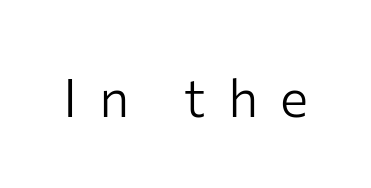
The image shows 53 px light sans-serif type, upright; set unusually wide letter spacing (+0.42 em), not underlined; low stroke contrast and a medium x-height.
